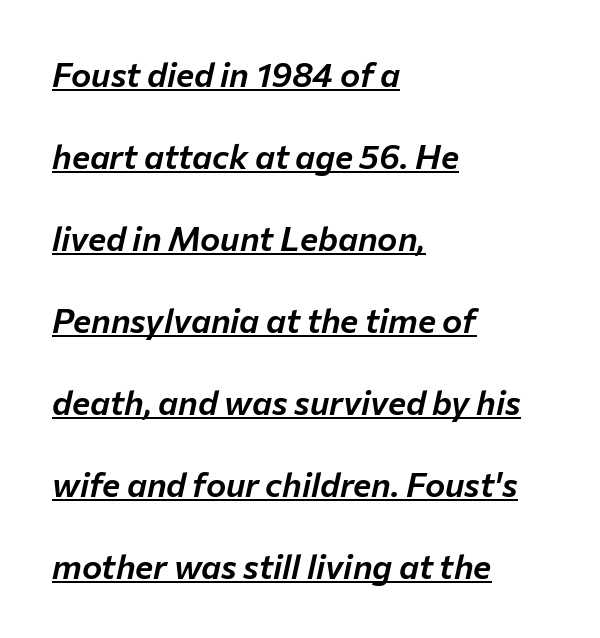
The lettering is marked with a stroke running underneath it. Style check: oblique. The setting favours the left margin, as ordinary paragraphs usually do. Here the glyphs are tracked normally, forming tight word shapes. One glance says open: line gaps are wider than usual.
